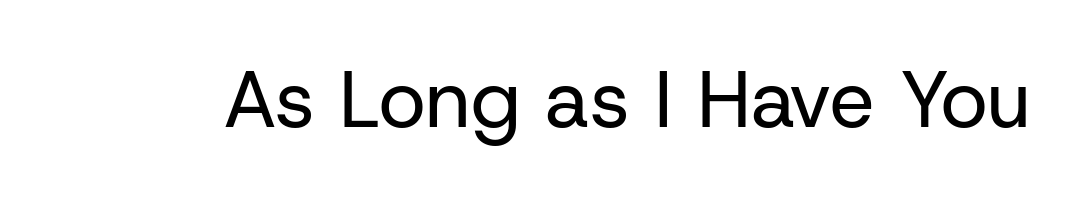
The specimen reads as upright at a glance. Varying glyph widths throughout — classic text-font behaviour. Nope, no serifs anywhere on these letters. These glyphs show unthickened strokes, regular width or finer. The space beneath each line is pristine and unruled. No extra tracking has been applied to these lines.
